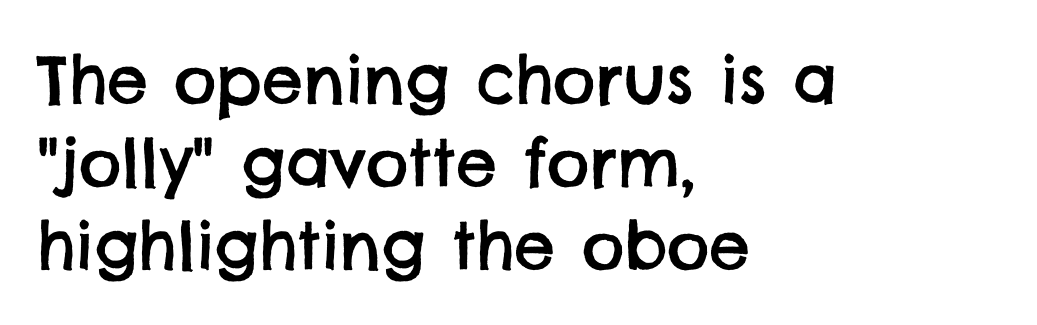
The image shows 65 px sans-serif type; set left-aligned, normal line spacing (1.28x), normal letter spacing, not underlined; low stroke contrast and a large x-height.
